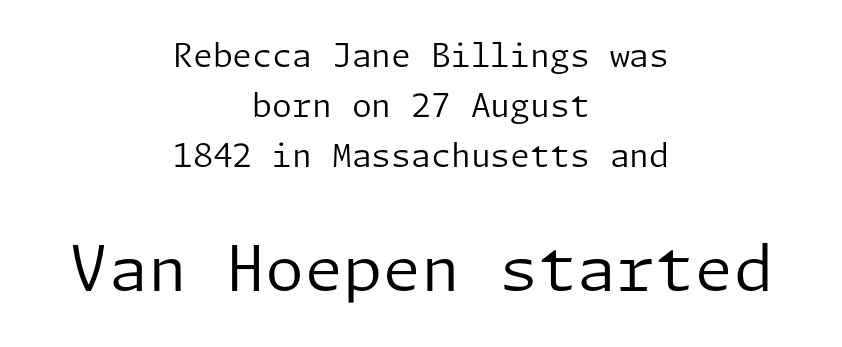
The image shows 63 px regular-weight sans-serif type, upright; set centered, normal line spacing (1.56x), normal letter spacing, not underlined; the second (bottom) block is 1.97x larger; low stroke contrast and a medium x-height.
